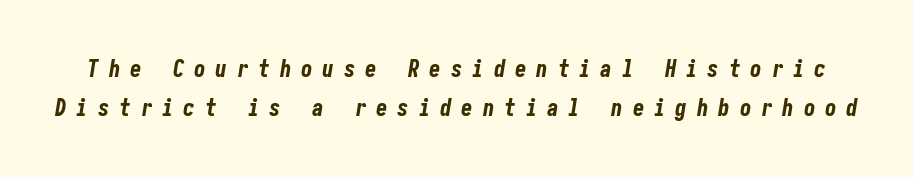
{"italic": "yes", "lean": "right", "slant_degrees": 10, "bold": "yes", "underline": "no", "line_spacing": "normal", "line_spacing_ratio": 1.68, "letter_spacing": "wide", "letter_spacing_em": 0.43, "glyph_px": 23}
